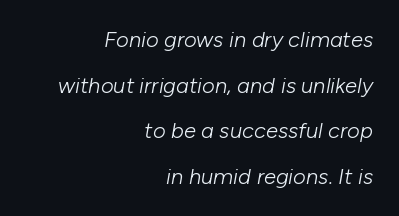
Q: Is the text bold? A: No.
Q: Is the text italic (slanted)? A: Yes, it leans right by about 10 degrees.
Q: Is the text underlined? A: No.
Q: How is the paragraph aligned? A: Right-aligned.
Q: Is the spacing between letters normal or unusually wide? A: Normal.
Q: Is the spacing between lines tight, normal or loose? A: Loose.
